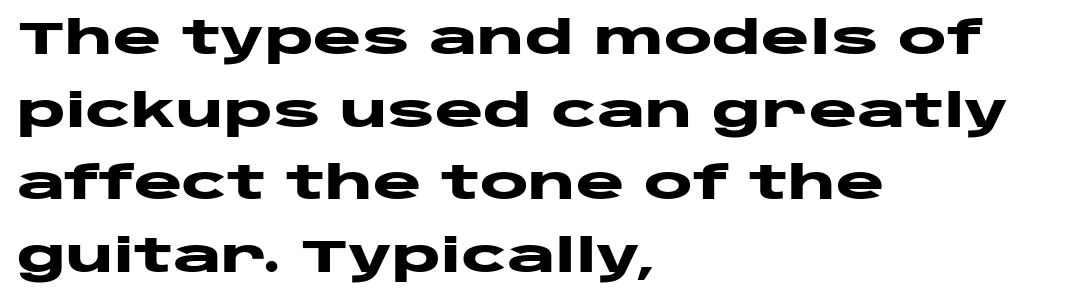
{"serif": "no", "italic": "no", "bold": "yes", "weight": "heavy", "width": "wide", "stroke_contrast": "low", "x_height": "large", "monospaced": "no", "underline": "no", "align": "left", "line_spacing": "normal", "line_spacing_ratio": 1.58, "letter_spacing": "normal", "letter_spacing_em": 0.0, "glyph_px": 46}
